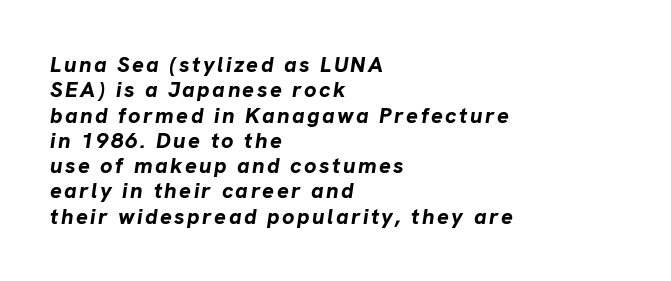
Q: Is the text bold? A: Yes.
Q: Is the text italic (slanted)? A: Yes, it leans right by about 8 degrees.
Q: Is the text underlined? A: No.
Q: How is the paragraph aligned? A: Left-aligned.
Q: Is the spacing between lines tight, normal or loose? A: Tight.
